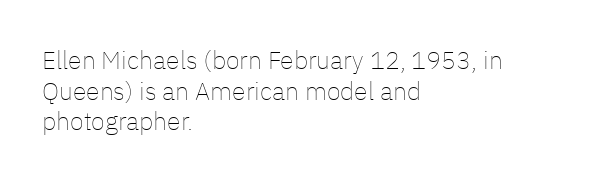
The letters look calm and open, with moderate or lighter stems. Descenders are the only things crossing below the line. Left-aligned paragraph, ragged on the right. Short note: letters normally spaced.
